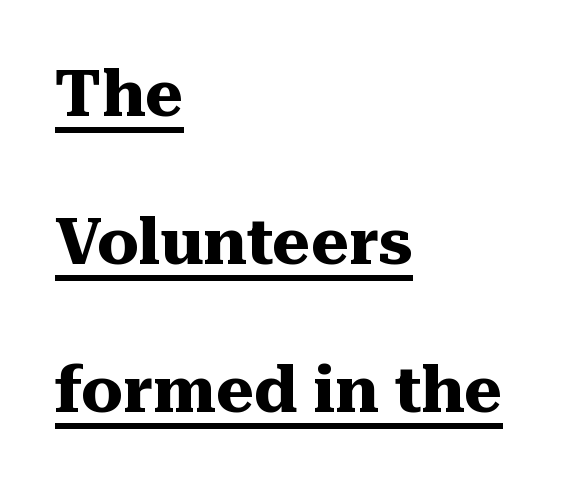
Q: Is the text bold? A: Yes.
Q: Is the text italic (slanted)? A: No, it is upright.
Q: Is the typeface a serif or a sans-serif typeface? A: Serif.
Q: Is the text underlined? A: Yes.
Q: How is the paragraph aligned? A: Left-aligned.
Q: Is the spacing between letters normal or unusually wide? A: Normal.
Q: Is the spacing between lines tight, normal or loose? A: Loose.
Q: Width (condensed, normal, or wide)? A: Normal.
Q: Stroke contrast? A: Medium.
Q: x-height? A: Medium.
Q: Monospaced? A: No.
